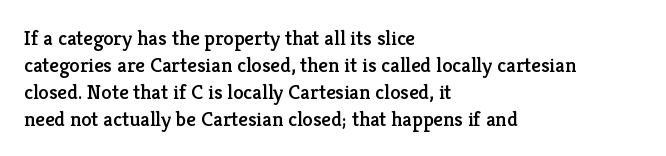
The image shows 21 px text type, upright; set left-aligned, normal line spacing (1.28x), normal letter spacing, not underlined.
